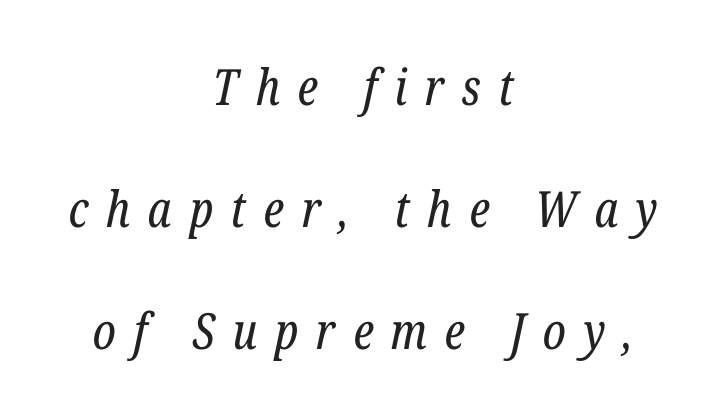
Every row of glyphs is offset so its center matches the block's center. Summary of vertical rhythm: relaxed, with wide interline spacing. Observe the wide spacing: letters keep a clear distance from each other. Each letter keeps its own natural width here, so spacing adapts to shape. Stem width sits at or under what a default text font uses.
